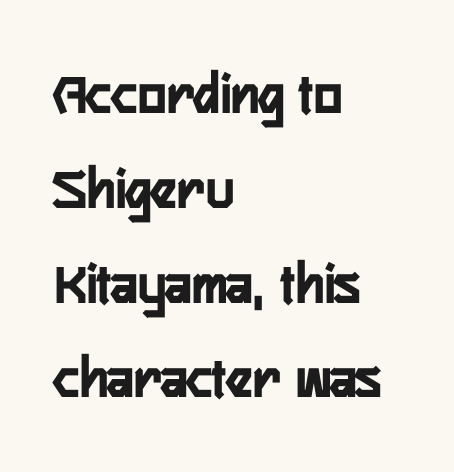
The image shows 60 px semibold, condensed sans-serif type, upright; set left-aligned, normal line spacing (1.58x), normal letter spacing, not underlined; low stroke contrast and a medium x-height.
